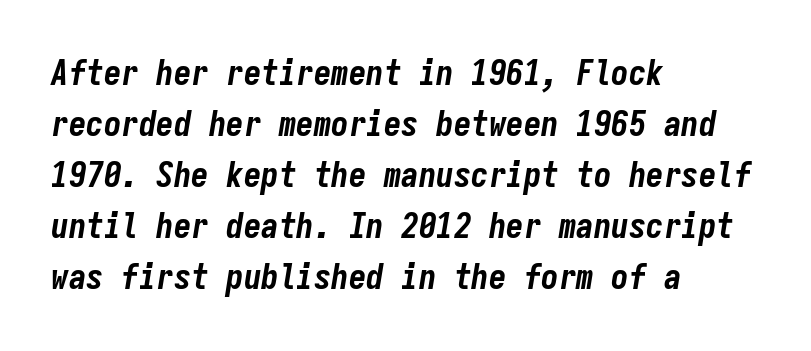
Q: Is the text bold? A: Yes.
Q: Is the text italic (slanted)? A: Yes, it leans right by about 9 degrees.
Q: Is the text underlined? A: No.
Q: How is the paragraph aligned? A: Left-aligned.
Q: Is the spacing between letters normal or unusually wide? A: Normal.
Q: Is the spacing between lines tight, normal or loose? A: Normal.
Q: Width (condensed, normal, or wide)? A: Condensed.
Q: Stroke contrast? A: Low.
Q: x-height? A: Medium.
Q: Monospaced? A: Yes.
